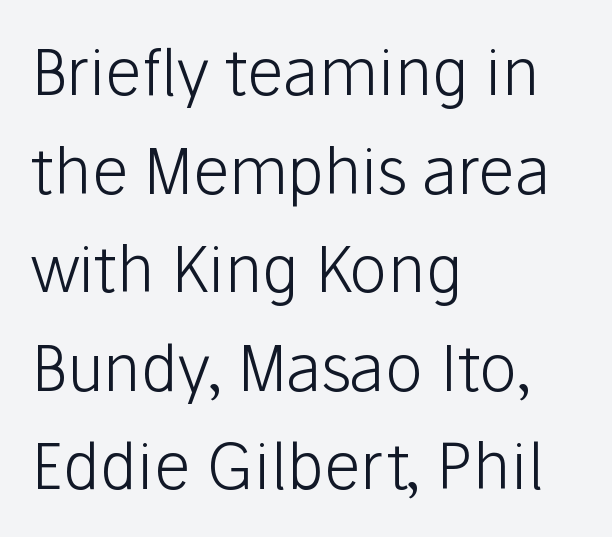
Q: Is the text bold? A: No.
Q: Is the text italic (slanted)? A: No, it is upright.
Q: Is the typeface a serif or a sans-serif typeface? A: Sans-serif.
Q: Is the text underlined? A: No.
Q: How is the paragraph aligned? A: Left-aligned.
Q: Is the spacing between letters normal or unusually wide? A: Normal.
Q: Is the spacing between lines tight, normal or loose? A: Normal.
Q: Width (condensed, normal, or wide)? A: Normal.
Q: Stroke contrast? A: Low.
Q: x-height? A: Medium.
Q: Monospaced? A: No.
